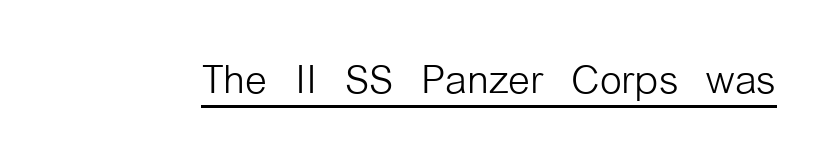
Each word holds together tightly as a unit, with standard inter-letter gaps. The letters look calm and open, with moderate or lighter stems. Tall strokes in this sample are plumb rather than angled. Spacing verdict: proportional, widths tailored to each character. Emphasis is given by a line drawn under the lettering. This sample uses a sans-serif face.
